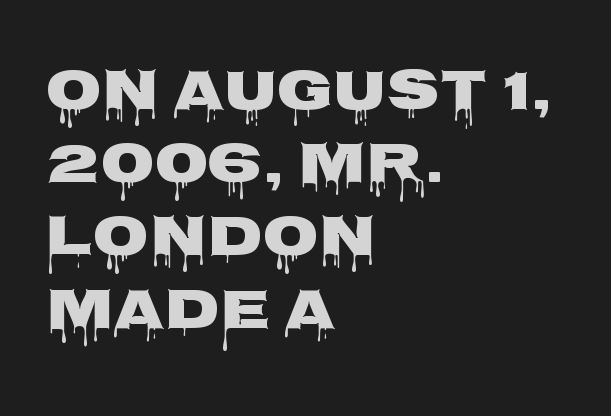
Nobody touched the tracking dial on this one. Reading down the block, your eye returns to a fixed left position each line. On the weight axis this lands at bold, roughly 700. Vertical strokes here are truly vertical.
